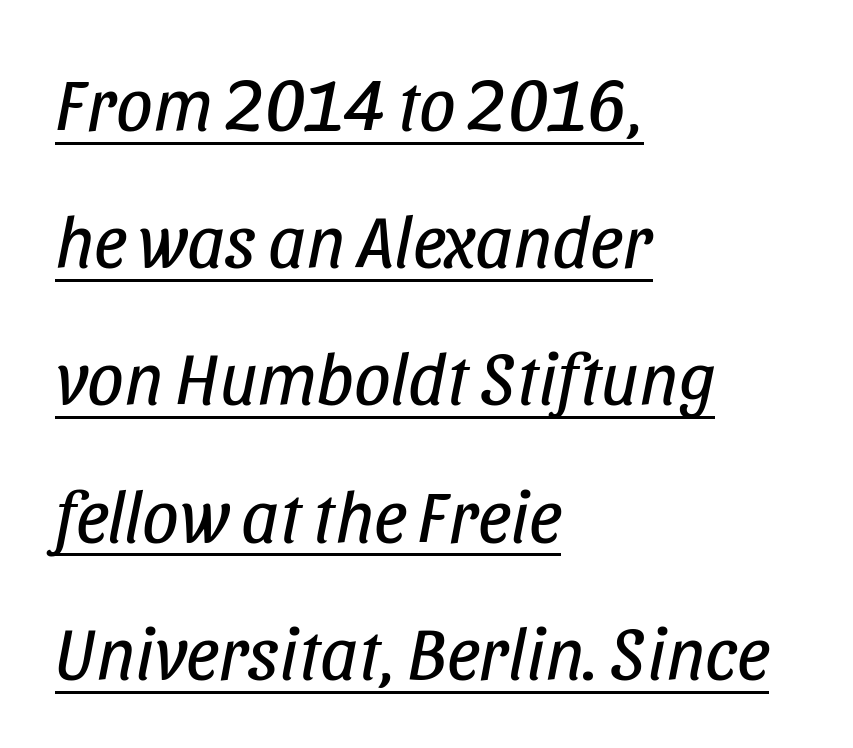
Each letter keeps its own natural width here, so spacing adapts to shape. Underlining? Definitely there. Typeset ragged right — the left edge is the straight one. The tracking reads as untouched default to a designer's eye. On a weight scale, this lands at 450 or below. An italicized treatment has been applied to the whole sample.
